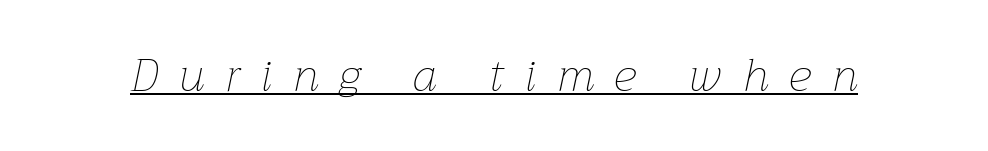
{"italic": "yes", "lean": "right", "slant_degrees": 12, "bold": "no", "weight": "thin", "width": "normal", "stroke_contrast": "low", "x_height": "medium", "monospaced": "no", "underline": "yes", "letter_spacing": "wide", "letter_spacing_em": 0.45, "glyph_px": 46}
